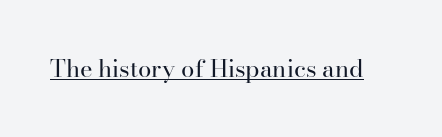
Q: Is the text bold? A: No.
Q: Is the text italic (slanted)? A: No, it is upright.
Q: Is the text underlined? A: Yes.
Q: Is the spacing between letters normal or unusually wide? A: Normal.
